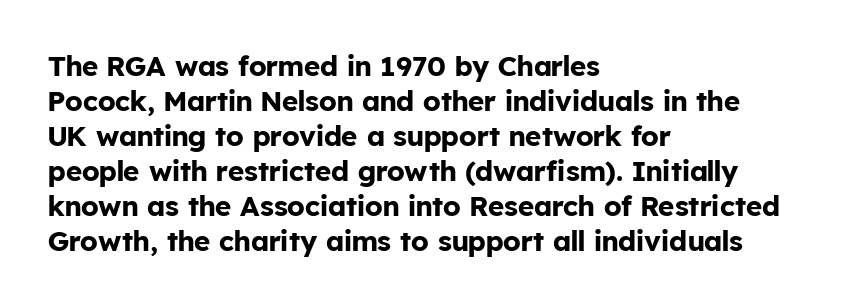
{"serif": "no", "italic": "no", "bold": "yes", "weight": "bold", "width": "normal", "stroke_contrast": "low", "x_height": "medium", "monospaced": "no", "underline": "no", "align": "left", "line_spacing": "normal", "line_spacing_ratio": 1.25, "letter_spacing": "normal", "letter_spacing_em": 0.0, "glyph_px": 28}
